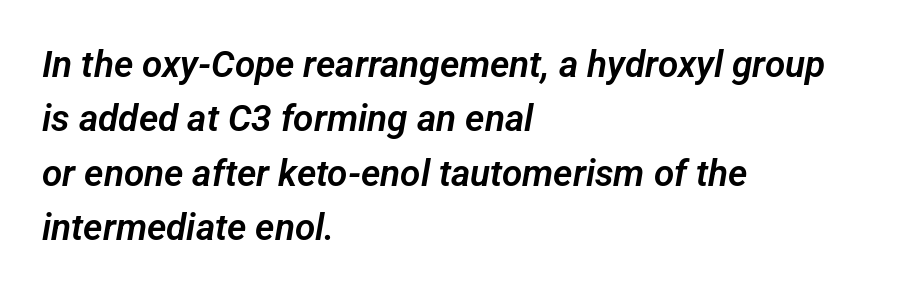
Q: Is the typeface a serif or a sans-serif typeface? A: Sans-serif.
Q: Is the text underlined? A: No.
Q: How is the paragraph aligned? A: Left-aligned.
Q: Is the spacing between letters normal or unusually wide? A: Normal.
Q: Is the spacing between lines tight, normal or loose? A: Normal.
Q: Width (condensed, normal, or wide)? A: Normal.
Q: Stroke contrast? A: Low.
Q: x-height? A: Medium.
Q: Monospaced? A: No.
